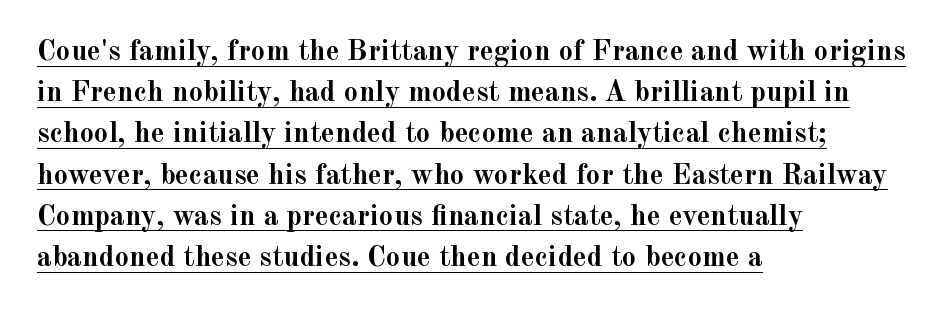
The lettering stays uniformly vertical, giving the passage a roman look. Words appear dense and cohesive because spacing is normal. On the weight axis this lands at bold, roughly 700. This sample uses a serif face. Where is the straight margin? On the left.
